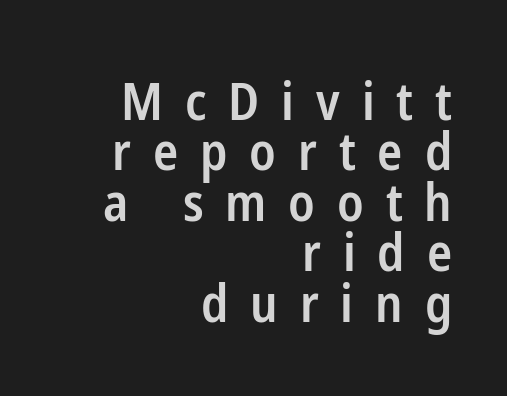
The image shows 52 px semibold, condensed sans-serif type, upright; set right-aligned, tight line spacing (0.97x), unusually wide letter spacing (+0.42 em), not underlined; low stroke contrast and a medium x-height.
